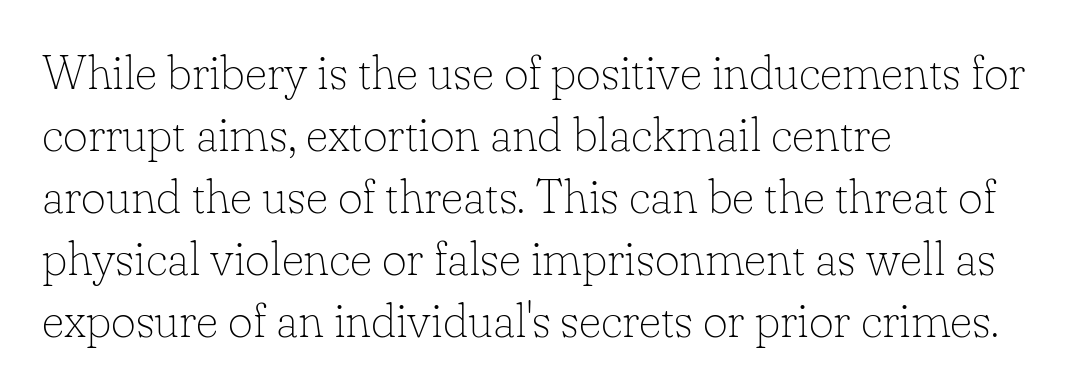
Posture: upright roman. Heaviness? Minimal to ordinary, like unemphasized prose. What's the leading like? Ordinary, nothing unusual. Typographically, this falls in the serif category. Descender tails drop into unmarked territory.
